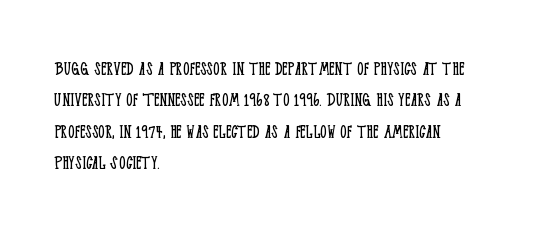
Each row of text sits above clean, open space. Italic? Not at all — the glyphs are vertical. Typeset ragged right — the left edge is the straight one. Each word holds together tightly as a unit, with standard inter-letter gaps. Interline gaps are of average width in this sample.
